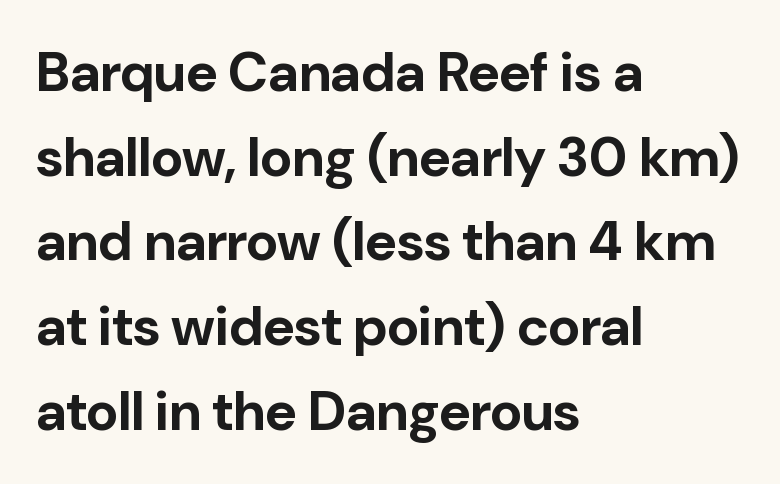
Q: Is the text bold? A: Yes.
Q: Is the text italic (slanted)? A: No, it is upright.
Q: Is the typeface a serif or a sans-serif typeface? A: Sans-serif.
Q: Is the text underlined? A: No.
Q: How is the paragraph aligned? A: Left-aligned.
Q: Is the spacing between letters normal or unusually wide? A: Normal.
Q: Is the spacing between lines tight, normal or loose? A: Normal.
Q: Width (condensed, normal, or wide)? A: Normal.
Q: Stroke contrast? A: Low.
Q: x-height? A: Medium.
Q: Monospaced? A: No.
